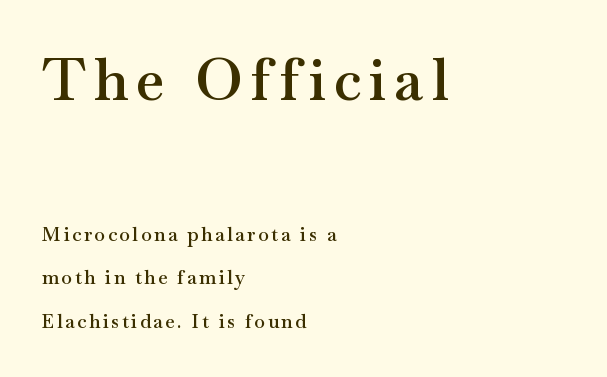
Proportional: the letters do not fall into vertical columns. In this sample the first text group is rendered at the bigger scale. The lines in this sample share a left origin and differ only in where they stop. The words here are not underlined. The face used here is a semibold: visibly heavier than regular, lighter than bold.
